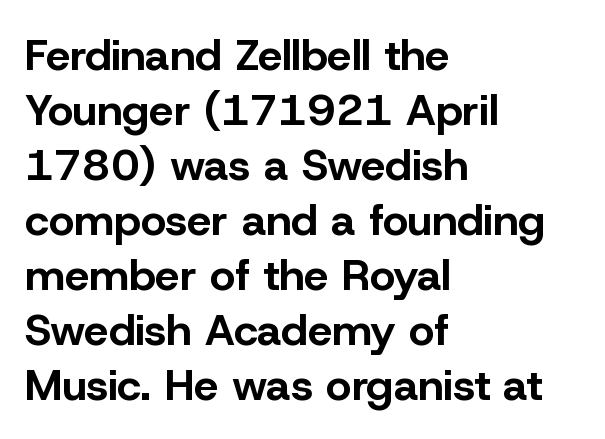
The image shows 44 px bold sans-serif type, upright; set left-aligned, normal line spacing (1.25x), normal letter spacing, not underlined; low stroke contrast and a medium x-height.
